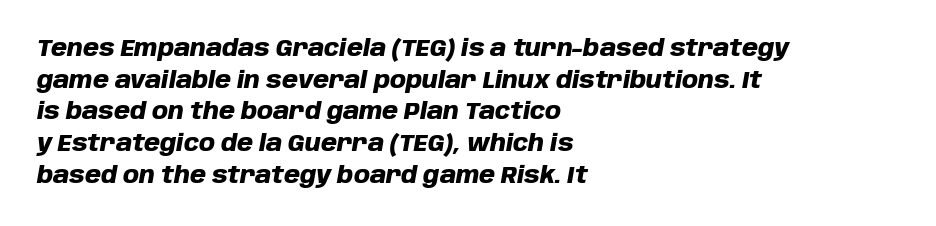
Q: Is the text bold? A: Yes.
Q: Is the text italic (slanted)? A: Yes, it leans right by about 10 degrees.
Q: Is the text underlined? A: No.
Q: How is the paragraph aligned? A: Left-aligned.
Q: Is the spacing between letters normal or unusually wide? A: Normal.
Q: Is the spacing between lines tight, normal or loose? A: Normal.
